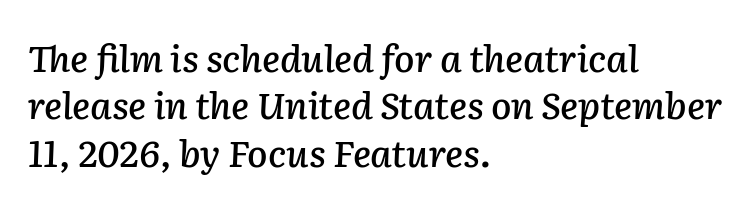
{"italic": "yes", "lean": "right", "slant_degrees": 2, "width": "normal", "stroke_contrast": "low", "x_height": "medium", "monospaced": "no", "underline": "no", "align": "left", "line_spacing": "normal", "line_spacing_ratio": 1.28, "letter_spacing": "normal", "letter_spacing_em": 0.0, "glyph_px": 37}
